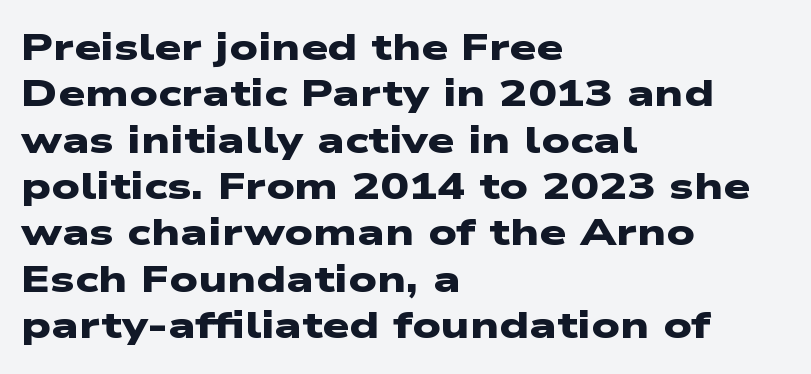
The passage shown is typeset with a sans-serif family. These lines stack with their left ends in a neat column. Glance below the letters and you will spot only blank space. Spacing between characters is what you'd get straight out of the box. The typesetting leans heavy: a genuine bold. Is this a fixed-width face? No — the glyphs have proportional, varying widths.
